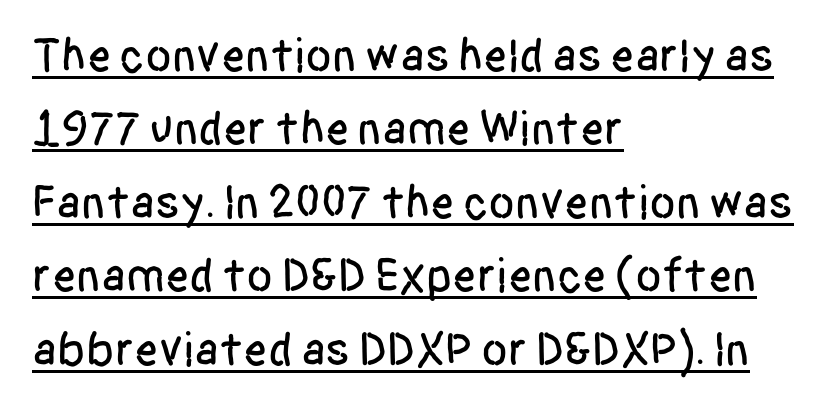
Leftover space on each line is placed entirely after the last word. Nothing unusual about the tracking: characters are spaced as the font intends. Rows of type keep a routine distance in the vertical direction. I'd call this a sans setting — the letters go barefoot. Upright lettering throughout.
